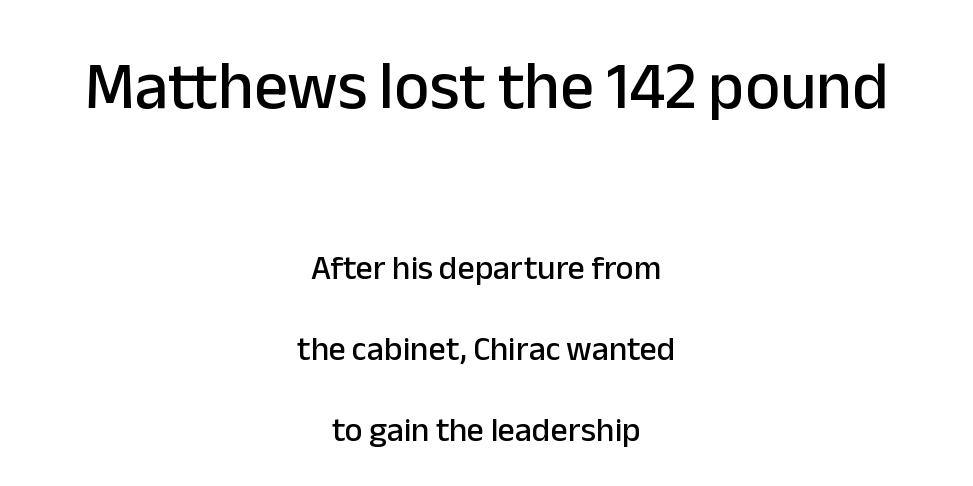
{"serif": "no", "italic": "no", "width": "normal", "stroke_contrast": "low", "x_height": "medium", "monospaced": "no", "underline": "no", "align": "center", "line_spacing": "loose", "line_spacing_ratio": 2.37, "letter_spacing": "normal", "letter_spacing_em": 0.0, "larger_block": "first", "size_ratio": 1.97, "glyph_px": 67}
